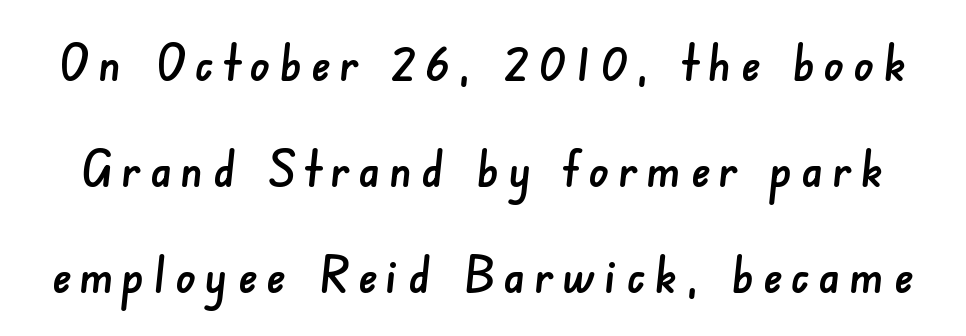
Q: Is the typeface a serif or a sans-serif typeface? A: Sans-serif.
Q: Is the text underlined? A: No.
Q: Is the spacing between lines tight, normal or loose? A: Loose.
Q: Width (condensed, normal, or wide)? A: Normal.
Q: Stroke contrast? A: Low.
Q: x-height? A: Small.
Q: Monospaced? A: No.
